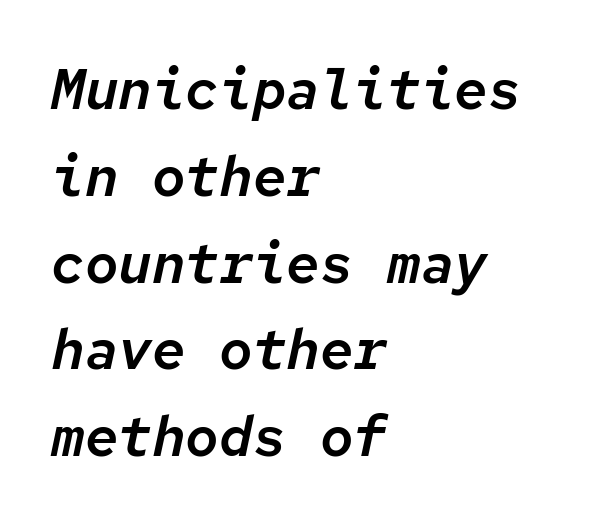
The image shows 56 px text type, italic (leaning right), monospaced; set left-aligned, normal line spacing (1.55x), normal letter spacing, not underlined; low stroke contrast and a medium x-height.
